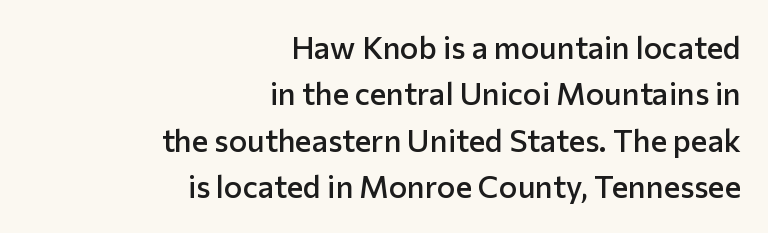
{"serif": "no", "italic": "no", "bold": "semi", "weight": "semibold", "width": "normal", "stroke_contrast": "low", "x_height": "medium", "monospaced": "no", "underline": "no", "align": "right", "line_spacing": "normal", "line_spacing_ratio": 1.5, "letter_spacing": "normal", "letter_spacing_em": 0.0, "glyph_px": 31}
